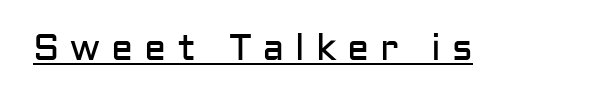
The image shows 37 px regular-weight sans-serif type, upright; set unusually wide letter spacing (+0.29 em), underlined; low stroke contrast and a medium x-height.
